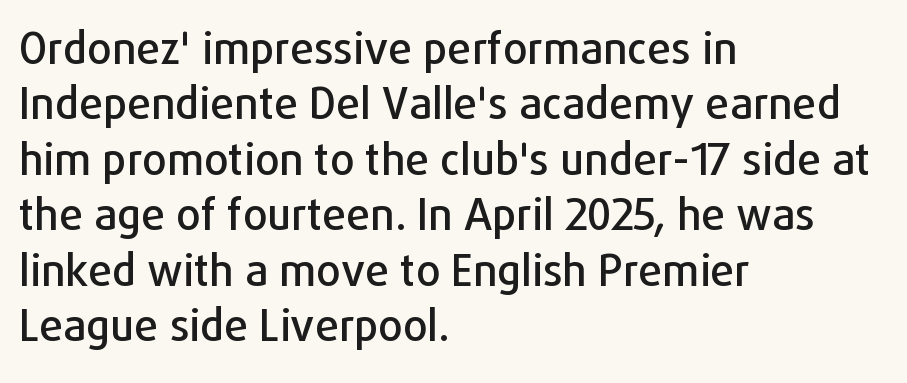
Q: Is the text italic (slanted)? A: No, it is upright.
Q: Is the typeface a serif or a sans-serif typeface? A: Sans-serif.
Q: Is the text underlined? A: No.
Q: How is the paragraph aligned? A: Left-aligned.
Q: Is the spacing between letters normal or unusually wide? A: Normal.
Q: Is the spacing between lines tight, normal or loose? A: Normal.
Q: Width (condensed, normal, or wide)? A: Normal.
Q: Stroke contrast? A: Low.
Q: x-height? A: Medium.
Q: Monospaced? A: No.
